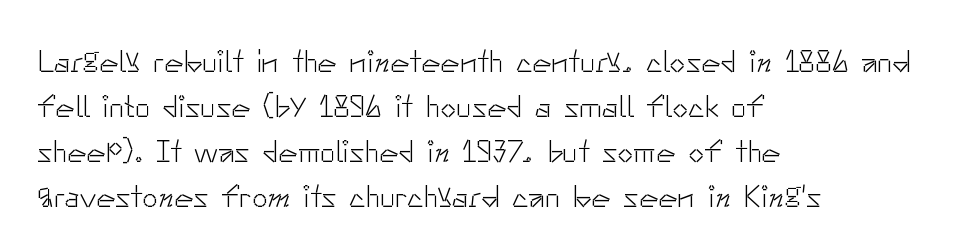
{"serif": "no", "italic": "no", "bold": "no", "weight": "light", "width": "normal", "stroke_contrast": "low", "x_height": "small", "monospaced": "no", "underline": "no", "align": "left", "line_spacing": "normal", "line_spacing_ratio": 1.41, "letter_spacing": "normal", "letter_spacing_em": 0.0, "glyph_px": 32}
